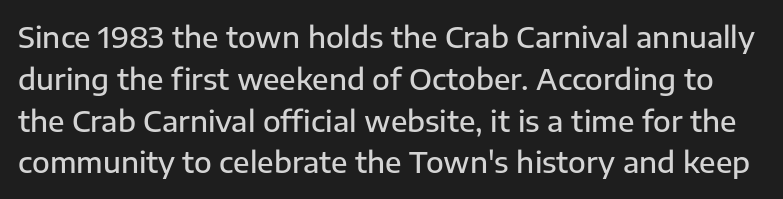
Posture: straight, roman, zero tilt. The space directly below the letters is spotless. Is the type bold? Partly — it's a semibold, heavier than regular but not fully bold. Interline gaps are of average width in this sample. The font family rendered here belongs to the sans-serif group. Do the characters align in a grid? No, the font is proportional.
